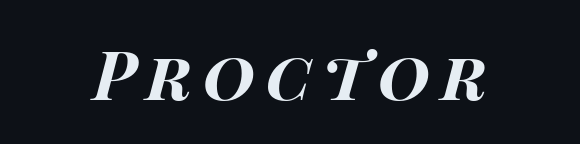
{"italic": "yes", "lean": "right", "slant_degrees": 14, "bold": "yes", "weight": "bold", "width": "wide", "stroke_contrast": "high", "x_height": "large", "monospaced": "no", "underline": "no", "glyph_px": 67}
